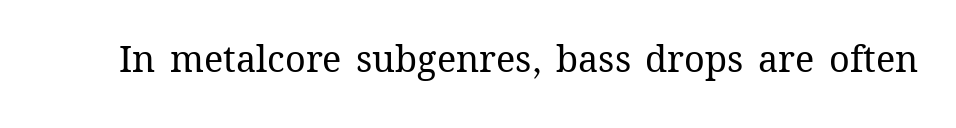
The image shows 36 px regular-weight type, upright; set normal letter spacing, not underlined; medium stroke contrast and a medium x-height.
